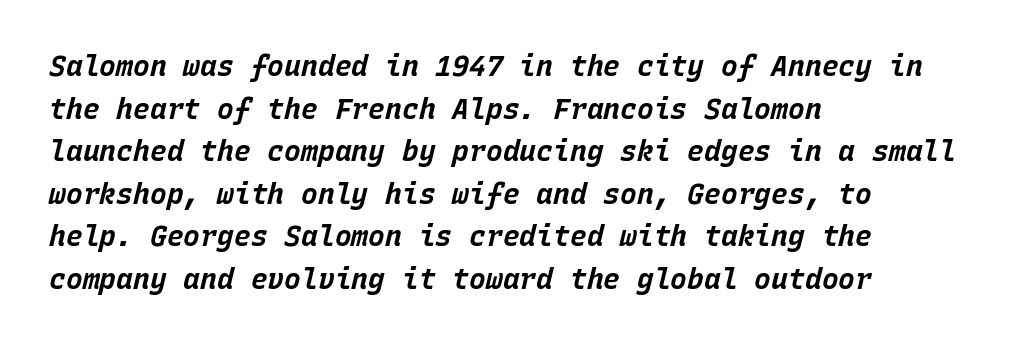
{"italic": "yes", "lean": "right", "slant_degrees": 15, "bold": "yes", "weight": "bold", "width": "normal", "stroke_contrast": "low", "x_height": "large", "monospaced": "yes", "underline": "no", "align": "left", "line_spacing": "normal", "line_spacing_ratio": 1.52, "letter_spacing": "normal", "letter_spacing_em": 0.0, "glyph_px": 28}
